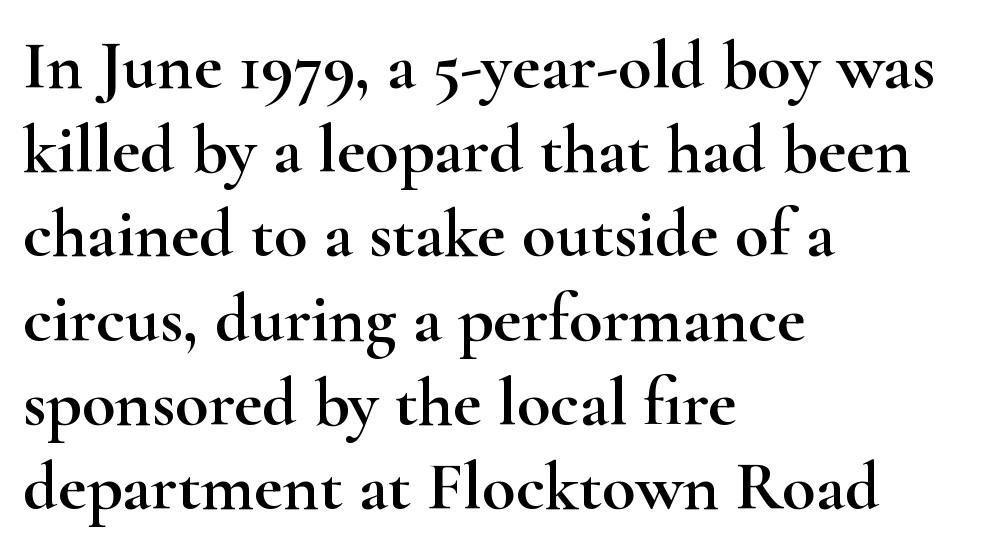
This is the regular roman posture of the typeface. Students, note that the glyphs here touch the page at normal intervals. The rendering shows small feet on the letterforms — a serif design. Note the varied advance widths — an 'i' is clearly narrower than an 'm'.
